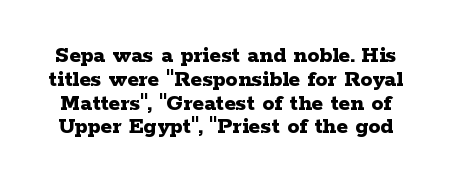
Q: Is the text bold? A: Yes.
Q: Is the text italic (slanted)? A: No, it is upright.
Q: Is the text underlined? A: No.
Q: Is the spacing between letters normal or unusually wide? A: Normal.
Q: Is the spacing between lines tight, normal or loose? A: Tight.
